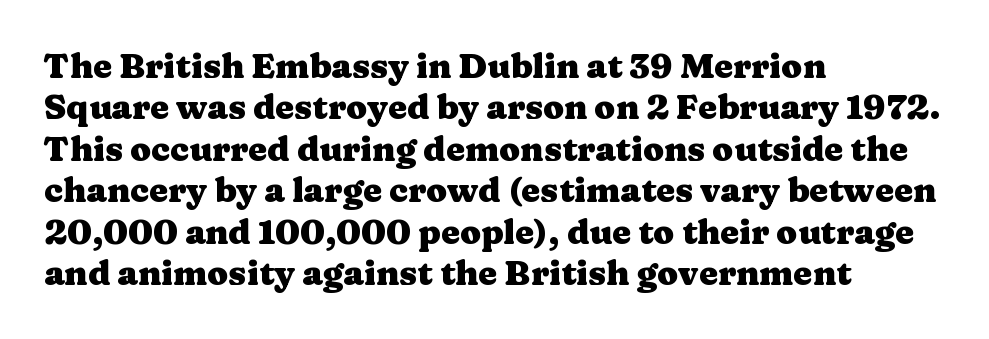
Decoration check: the copy has no underline. Italic: no, the glyphs are upright roman. Standard letterfit; no display-style spreading of the glyphs. Notice how thick the strokes are: this is what a full bold looks like. Alignment: flush left.
